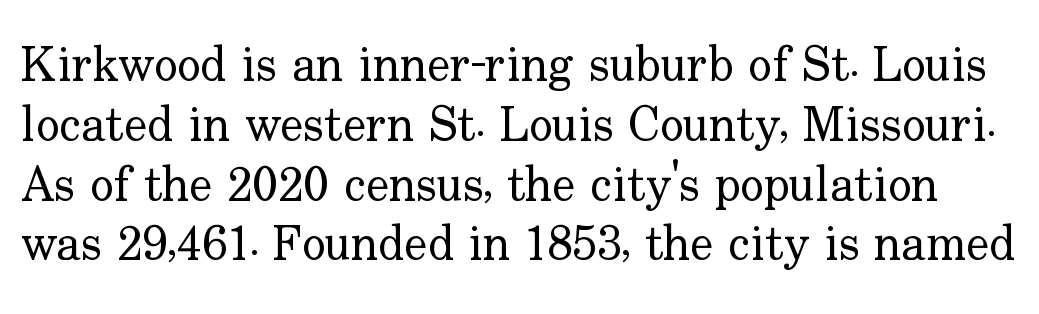
{"serif": "yes", "italic": "no", "bold": "no", "weight": "regular", "width": "normal", "stroke_contrast": "low", "x_height": "small", "monospaced": "no", "underline": "no", "line_spacing_ratio": 1.22, "letter_spacing": "normal", "letter_spacing_em": 0.0, "glyph_px": 49}
